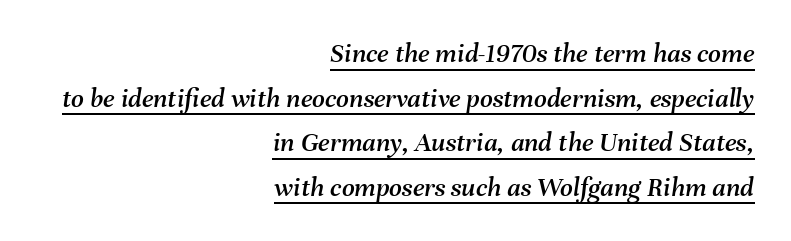
The image shows 28 px text type, italic (leaning right); set right-aligned, normal line spacing (1.59x), normal letter spacing, underlined; medium stroke contrast and a medium x-height.
